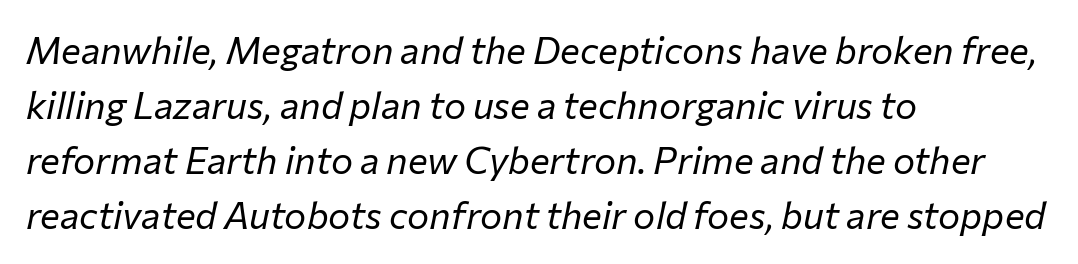
{"italic": "yes", "lean": "right", "slant_degrees": 12, "bold": "no", "weight": "regular", "width": "normal", "stroke_contrast": "low", "x_height": "medium", "monospaced": "no", "underline": "no", "align": "left", "line_spacing": "normal", "line_spacing_ratio": 1.49, "letter_spacing": "normal", "letter_spacing_em": 0.0, "glyph_px": 37}
